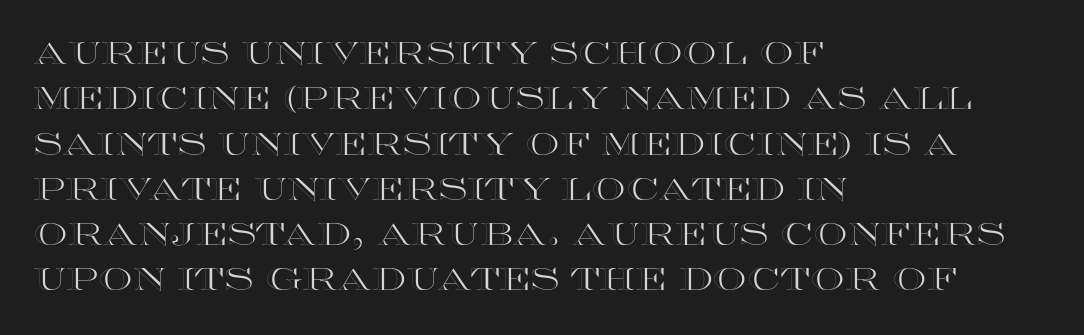
Looks like regular typesetting: each glyph gets only the width it needs. The string is rendered with underlining switched off. Notice how the passage keeps a crisp vertical edge on the left only. Do the letters lean? They stand straight. Evenly set lines give the paragraph a standard silhouette. Glyph-to-glyph distance matches everyday printed text.
